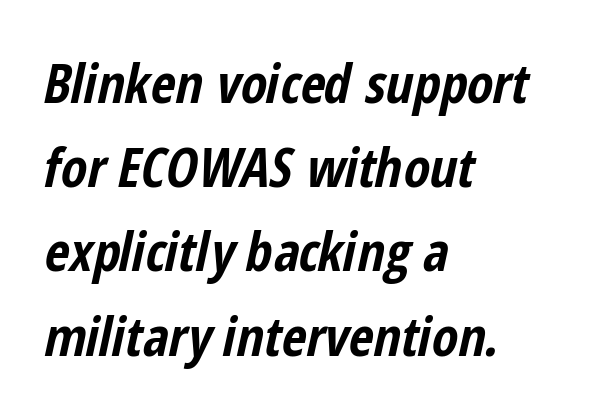
Regarding leading, the lines here are spaced in the standard way. What weight is shown? A full bold with thick strokes. These lines are set flush left with a ragged right edge. Every character sits at an angle, as italics do.
